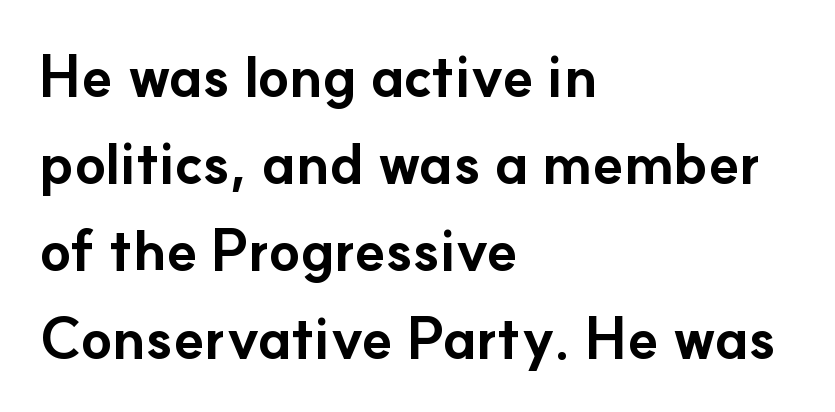
{"serif": "no", "italic": "no", "bold": "yes", "weight": "bold", "width": "normal", "stroke_contrast": "low", "x_height": "small", "monospaced": "no", "underline": "no", "align": "left", "line_spacing": "normal", "line_spacing_ratio": 1.53, "letter_spacing": "normal", "letter_spacing_em": 0.0, "glyph_px": 57}
